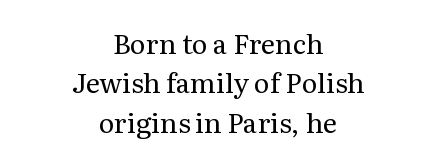
{"italic": "no", "bold": "no", "underline": "no", "align": "center", "line_spacing": "normal", "line_spacing_ratio": 1.46, "letter_spacing": "normal", "letter_spacing_em": 0.0, "glyph_px": 27}
